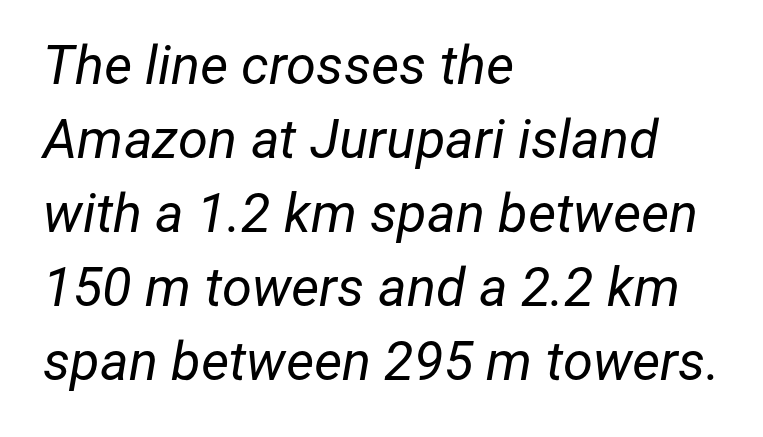
{"italic": "yes", "lean": "right", "slant_degrees": 12, "bold": "no", "weight": "regular", "width": "normal", "stroke_contrast": "low", "x_height": "medium", "monospaced": "no", "underline": "no", "align": "left", "line_spacing": "normal", "line_spacing_ratio": 1.37, "letter_spacing": "normal", "letter_spacing_em": 0.0, "glyph_px": 54}
